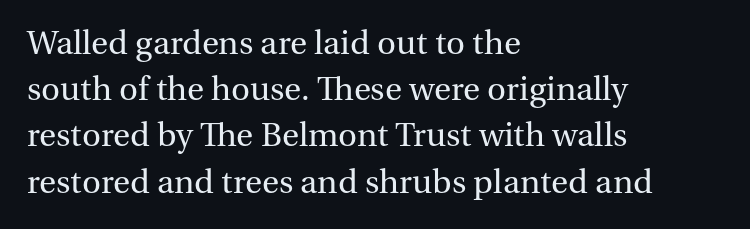
{"serif": "yes", "italic": "no", "bold": "no", "weight": "regular", "width": "normal", "stroke_contrast": "medium", "x_height": "medium", "monospaced": "no", "underline": "no", "align": "left", "line_spacing": "normal", "line_spacing_ratio": 1.32, "letter_spacing": "normal", "letter_spacing_em": 0.0, "glyph_px": 35}
